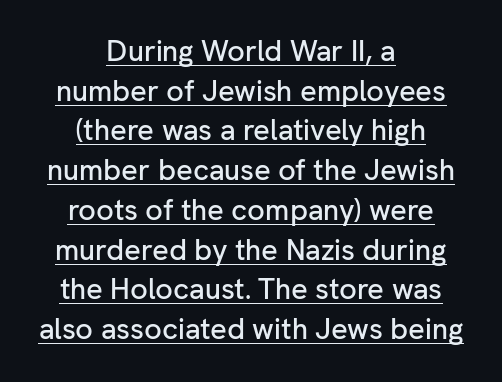
Words appear dense and cohesive because spacing is normal. Evenly set lines give the paragraph a standard silhouette. Here the designer chose a conventional face with non-uniform glyph widths. Horizontal alignment here is central, giving a formal, balanced look. The face used here is a sans, in the tradition of grotesques and geometrics.
